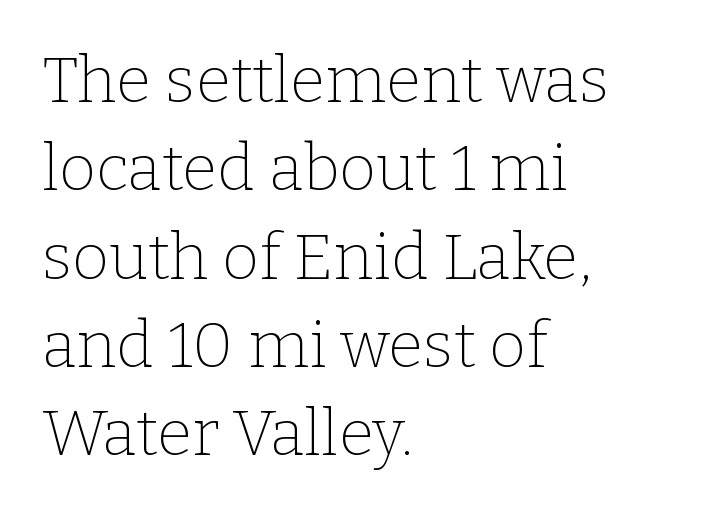
Between one letter and the next there's only the usual sliver of space. The paragraph shown leans on its left margin. The words here are not underlined. Here the designer chose a conventional face with non-uniform glyph widths. Quick note: not italic, upright.
